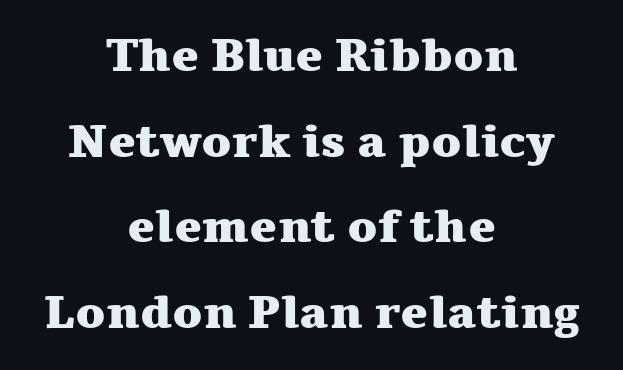
The image shows 46 px heavy, wide serif type, upright; set centered, line spacing 1.86x, normal letter spacing, not underlined; medium stroke contrast and a medium x-height.
